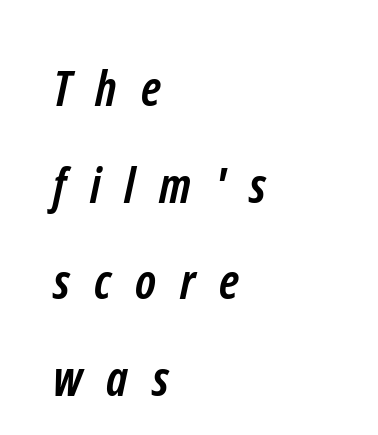
Q: Is the text bold? A: Yes.
Q: Is the typeface a serif or a sans-serif typeface? A: Sans-serif.
Q: Is the text underlined? A: No.
Q: How is the paragraph aligned? A: Left-aligned.
Q: Is the spacing between letters normal or unusually wide? A: Unusually wide.
Q: Is the spacing between lines tight, normal or loose? A: Loose.
Q: Width (condensed, normal, or wide)? A: Condensed.
Q: Stroke contrast? A: Low.
Q: x-height? A: Medium.
Q: Monospaced? A: No.
